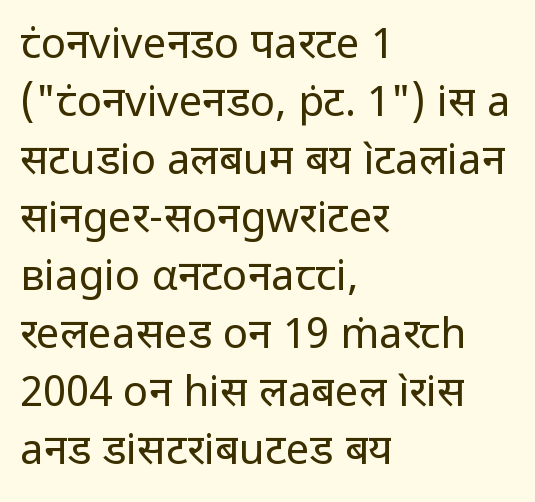
The image shows 42 px regular-weight sans-serif type, upright; set left-aligned, normal line spacing (1.38x), normal letter spacing, not underlined; low stroke contrast and a medium x-height.
